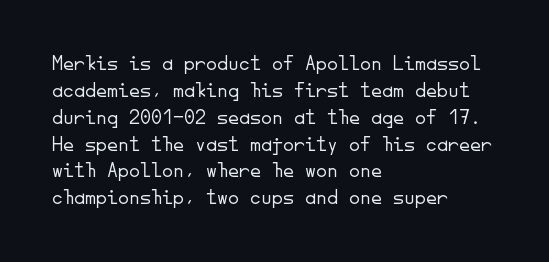
The image shows 22 px text type, upright; set left-aligned, line spacing 1.22x, normal letter spacing, not underlined.
